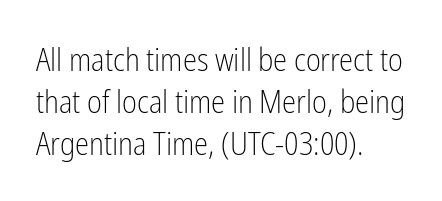
Q: Is the text bold? A: No.
Q: Is the text italic (slanted)? A: No, it is upright.
Q: Is the typeface a serif or a sans-serif typeface? A: Sans-serif.
Q: Is the text underlined? A: No.
Q: How is the paragraph aligned? A: Left-aligned.
Q: Is the spacing between letters normal or unusually wide? A: Normal.
Q: Is the spacing between lines tight, normal or loose? A: Normal.
Q: Width (condensed, normal, or wide)? A: Condensed.
Q: Stroke contrast? A: Low.
Q: x-height? A: Medium.
Q: Monospaced? A: No.
